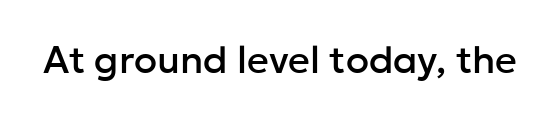
The image shows 38 px sans-serif type, upright; set normal letter spacing, not underlined; low stroke contrast and a medium x-height.
